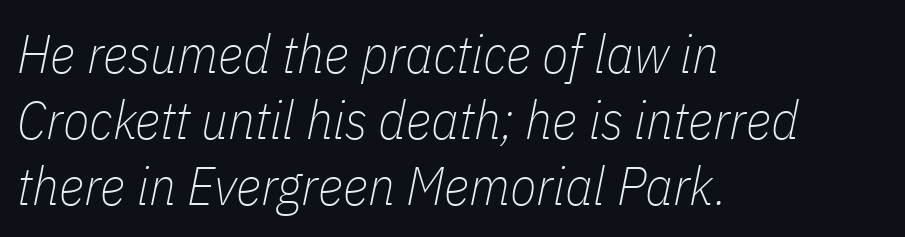
Q: Is the text bold? A: No.
Q: Is the text italic (slanted)? A: Yes, it leans right by about 11 degrees.
Q: Is the text underlined? A: No.
Q: How is the paragraph aligned? A: Left-aligned.
Q: Is the spacing between letters normal or unusually wide? A: Normal.
Q: Width (condensed, normal, or wide)? A: Condensed.
Q: Stroke contrast? A: Low.
Q: x-height? A: Medium.
Q: Monospaced? A: No.
